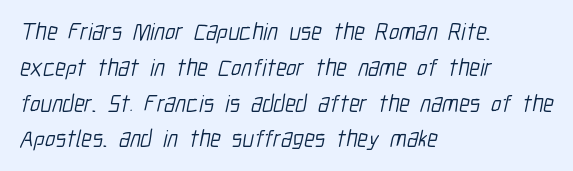
The image shows 24 px text type; set left-aligned, normal line spacing (1.49x), normal letter spacing, not underlined.
